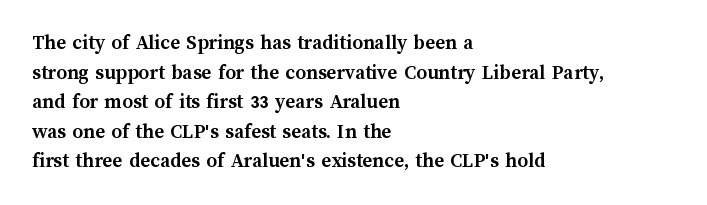
Q: Is the text bold? A: Yes.
Q: Is the text italic (slanted)? A: No, it is upright.
Q: Is the text underlined? A: No.
Q: How is the paragraph aligned? A: Left-aligned.
Q: Is the spacing between letters normal or unusually wide? A: Normal.
Q: Is the spacing between lines tight, normal or loose? A: Normal.
